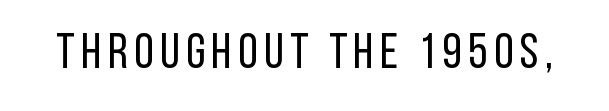
{"serif": "no", "italic": "no", "bold": "no", "weight": "regular", "width": "condensed", "stroke_contrast": "low", "x_height": "large", "monospaced": "no", "underline": "no", "glyph_px": 50}
